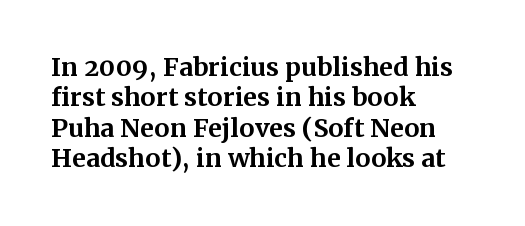
The image shows 25 px bold type, upright; set left-aligned, line spacing 1.22x, normal letter spacing, not underlined.
